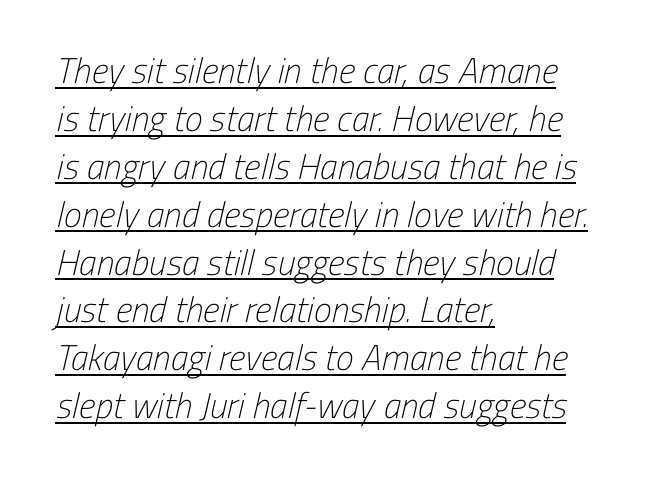
Q: Is the text bold? A: No.
Q: Is the typeface a serif or a sans-serif typeface? A: Sans-serif.
Q: Is the text underlined? A: Yes.
Q: How is the paragraph aligned? A: Left-aligned.
Q: Is the spacing between letters normal or unusually wide? A: Normal.
Q: Is the spacing between lines tight, normal or loose? A: Normal.
Q: Width (condensed, normal, or wide)? A: Condensed.
Q: Stroke contrast? A: Low.
Q: x-height? A: Medium.
Q: Monospaced? A: No.
